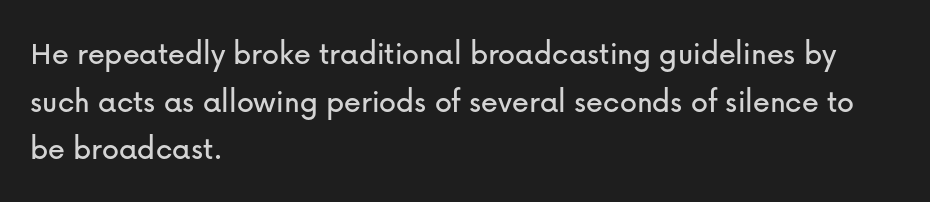
The image shows 34 px sans-serif type, upright; set left-aligned, normal line spacing (1.4x), normal letter spacing, not underlined; low stroke contrast and a medium x-height.
